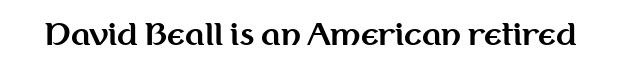
The letters advance in unequal steps, a hallmark of proportional type. Serif or sans? Sans — the stroke terminals are bare. This is roman type, the default non-slanted kind. Check the space under the baseline: it is left empty. Characters follow at the spacing the type designer built in. Compared with an ordinary text face, these strokes are far heavier — a full bold.
